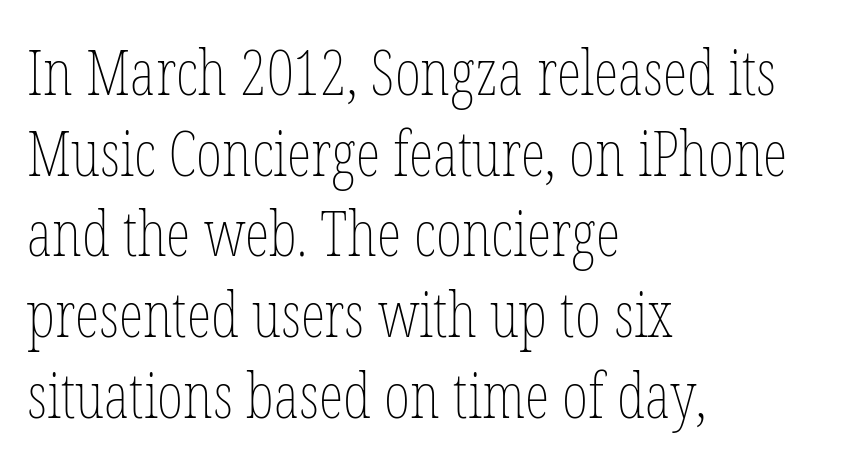
Q: Is the text bold? A: No.
Q: Is the text italic (slanted)? A: No, it is upright.
Q: Is the text underlined? A: No.
Q: How is the paragraph aligned? A: Left-aligned.
Q: Is the spacing between letters normal or unusually wide? A: Normal.
Q: Is the spacing between lines tight, normal or loose? A: Normal.
Q: Width (condensed, normal, or wide)? A: Condensed.
Q: Stroke contrast? A: Low.
Q: x-height? A: Medium.
Q: Monospaced? A: No.
